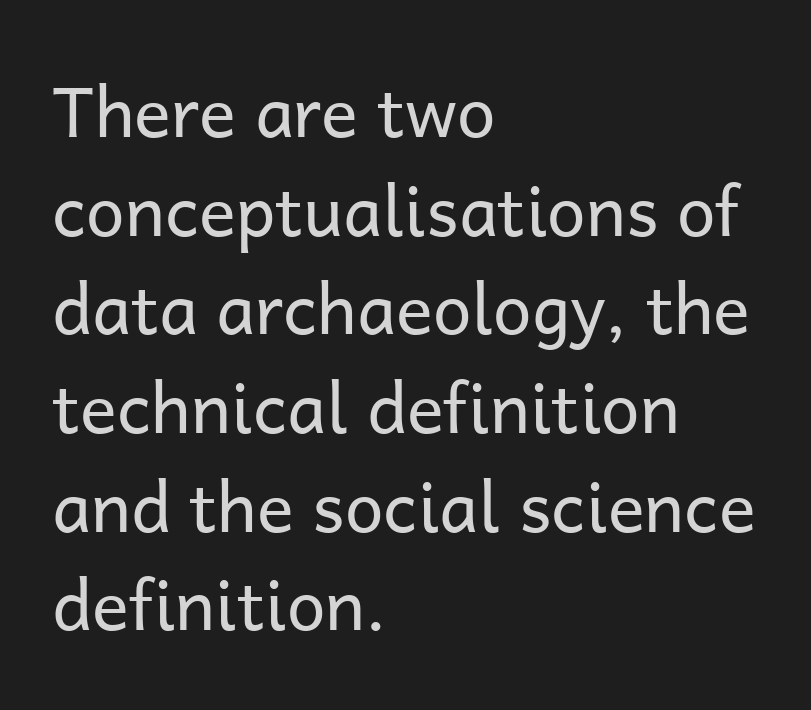
The image shows 69 px regular-weight sans-serif type, upright; set left-aligned, normal line spacing (1.43x), normal letter spacing, not underlined; low stroke contrast and a medium x-height.
